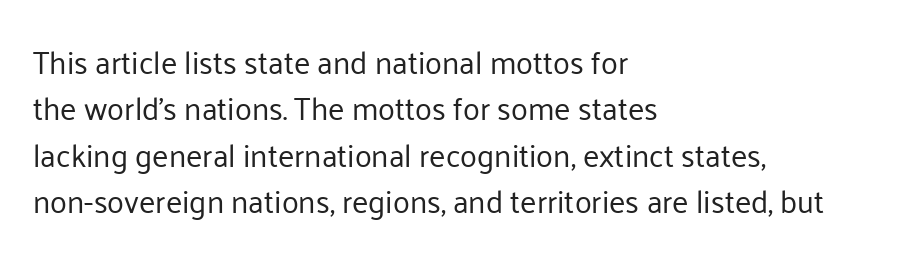
The image shows 31 px regular-weight sans-serif type, upright; set left-aligned, normal line spacing (1.5x), normal letter spacing, not underlined; low stroke contrast and a medium x-height.
